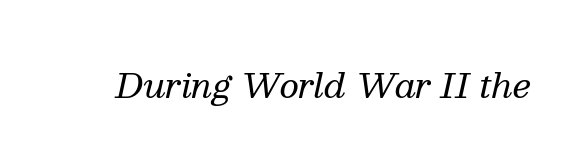
{"serif": "yes", "italic": "yes", "lean": "right", "slant_degrees": 13, "bold": "no", "weight": "regular", "width": "normal", "stroke_contrast": "medium", "x_height": "medium", "monospaced": "no", "underline": "no", "letter_spacing": "normal", "letter_spacing_em": 0.0, "glyph_px": 34}
